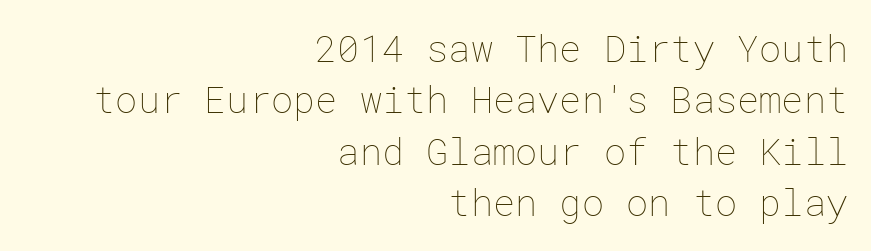
{"italic": "no", "bold": "no", "weight": "thin", "width": "normal", "stroke_contrast": "low", "x_height": "medium", "underline": "no", "align": "right", "line_spacing": "normal", "line_spacing_ratio": 1.39, "letter_spacing": "normal", "letter_spacing_em": 0.0, "glyph_px": 37}
